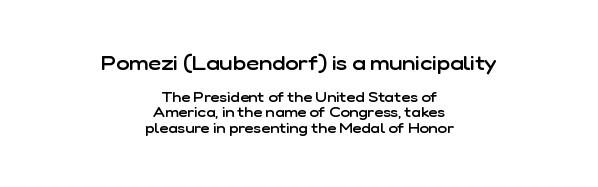
The image shows 20 px text type, upright; set centered, tight line spacing (1.1x), normal letter spacing, not underlined; the first (top) block is 1.43x larger.
